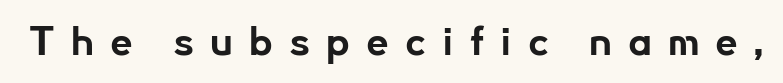
{"serif": "no", "italic": "no", "bold": "yes", "weight": "bold", "width": "normal", "stroke_contrast": "low", "x_height": "small", "monospaced": "no", "underline": "no", "letter_spacing": "wide", "letter_spacing_em": 0.4, "glyph_px": 40}
